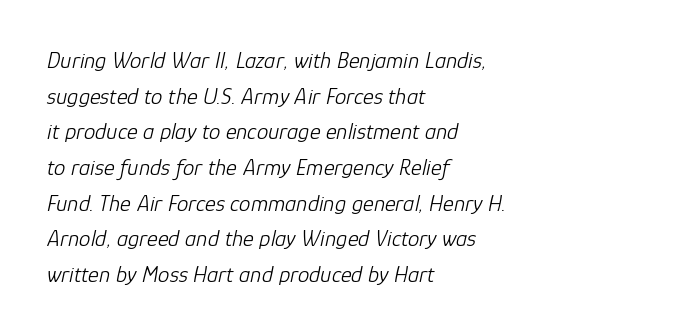
{"italic": "yes", "lean": "right", "slant_degrees": 12, "bold": "no", "underline": "no", "align": "left", "line_spacing": "normal", "line_spacing_ratio": 1.55, "letter_spacing": "normal", "letter_spacing_em": 0.0, "glyph_px": 23}
